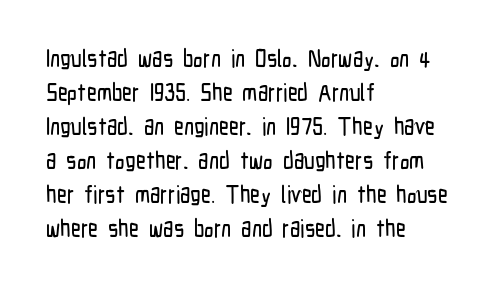
{"italic": "no", "underline": "no", "align": "left", "line_spacing": "normal", "line_spacing_ratio": 1.42, "letter_spacing": "normal", "letter_spacing_em": 0.0, "glyph_px": 24}
